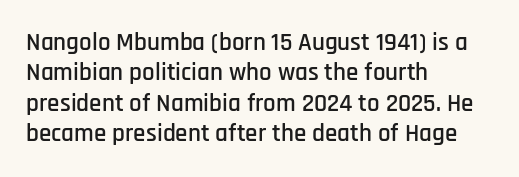
The image shows 25 px text type, upright; set left-aligned, line spacing 1.22x, normal letter spacing, not underlined.
